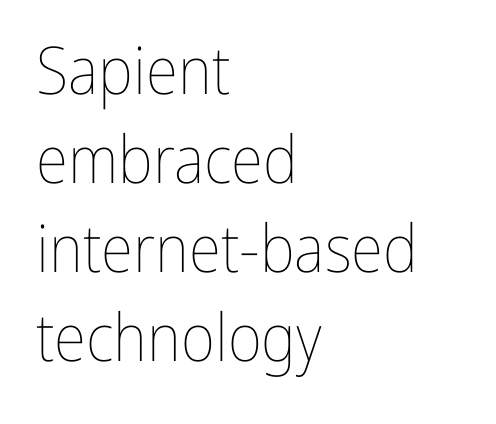
The image shows 66 px thin, condensed type, upright; set left-aligned, normal line spacing (1.35x), normal letter spacing, not underlined; low stroke contrast and a medium x-height.
